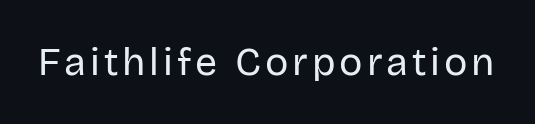
Q: Is the text bold? A: No.
Q: Is the text italic (slanted)? A: No, it is upright.
Q: Is the typeface a serif or a sans-serif typeface? A: Sans-serif.
Q: Is the text underlined? A: No.
Q: Width (condensed, normal, or wide)? A: Normal.
Q: Stroke contrast? A: Low.
Q: x-height? A: Large.
Q: Monospaced? A: No.
